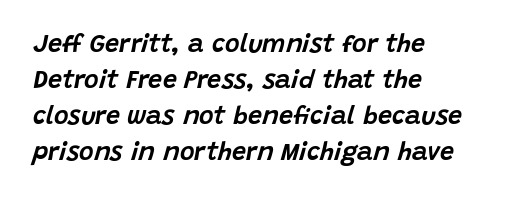
Q: Is the text italic (slanted)? A: Yes, it leans right by about 15 degrees.
Q: Is the text underlined? A: No.
Q: How is the paragraph aligned? A: Left-aligned.
Q: Is the spacing between letters normal or unusually wide? A: Normal.
Q: Is the spacing between lines tight, normal or loose? A: Normal.
